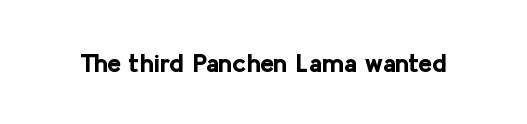
The image shows 26 px bold type, upright; set normal letter spacing, not underlined.
